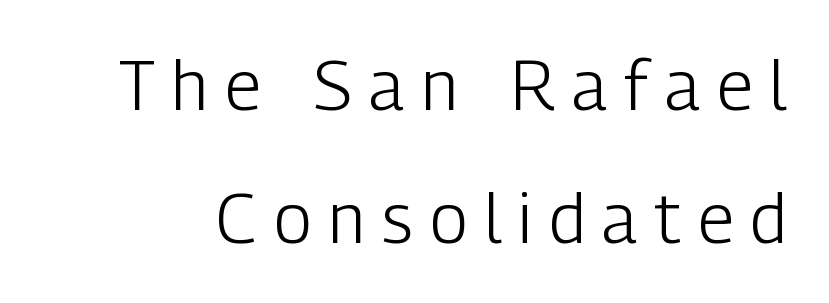
The image shows 69 px light, condensed sans-serif type, upright; set loose line spacing (1.93x), unusually wide letter spacing (+0.25 em), not underlined; low stroke contrast and a medium x-height.
